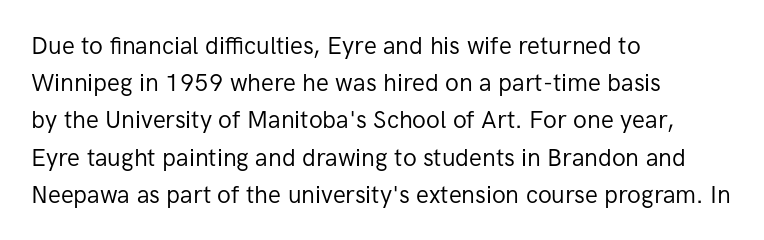
The image shows 24 px text type, upright; set left-aligned, normal line spacing (1.55x), normal letter spacing, not underlined.
